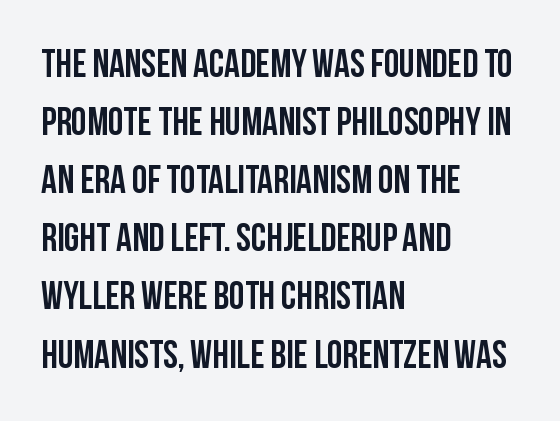
The strip under each line holds only bare page. Notice how the stems are strictly vertical — no italics here. This block has exactly the height ordinary leading produces. Compared with a centered layout, this one pins lines to the left instead.
